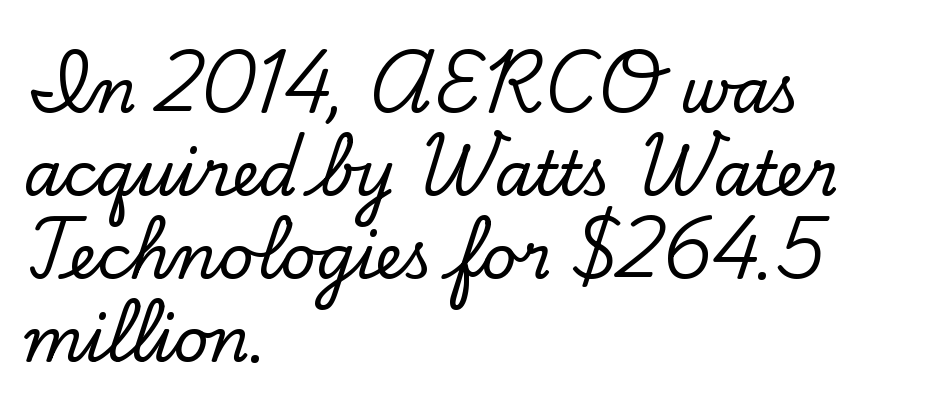
{"serif": "yes", "width": "normal", "stroke_contrast": "low", "x_height": "small", "monospaced": "no", "underline": "no", "align": "left", "line_spacing": "normal", "line_spacing_ratio": 1.36, "letter_spacing": "normal", "letter_spacing_em": 0.0, "glyph_px": 61}
